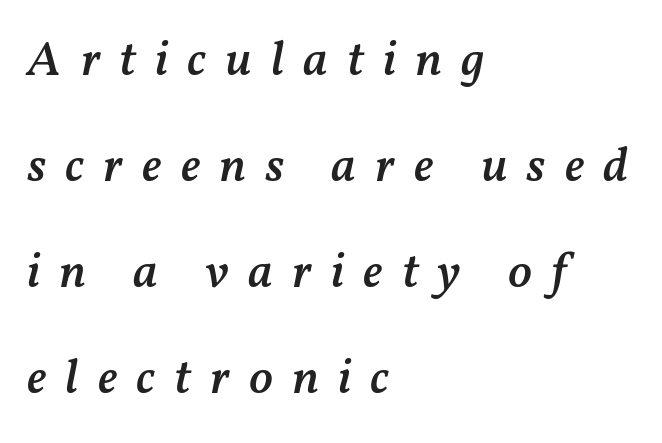
Q: Is the text bold? A: Semi-bold.
Q: Is the text italic (slanted)? A: Yes, it leans right by about 11 degrees.
Q: Is the text underlined? A: No.
Q: How is the paragraph aligned? A: Left-aligned.
Q: Is the spacing between letters normal or unusually wide? A: Unusually wide.
Q: Is the spacing between lines tight, normal or loose? A: Loose.
Q: Width (condensed, normal, or wide)? A: Normal.
Q: Stroke contrast? A: Medium.
Q: x-height? A: Medium.
Q: Monospaced? A: No.
